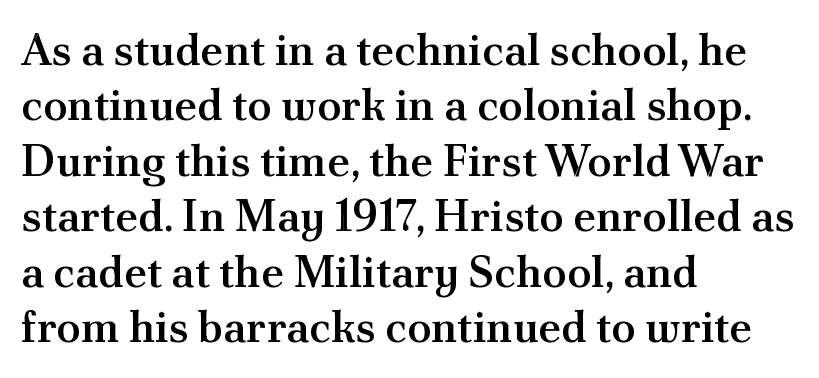
The image shows 44 px semibold serif type, upright; set left-aligned, normal line spacing (1.26x), normal letter spacing, not underlined; medium stroke contrast and a small x-height.
